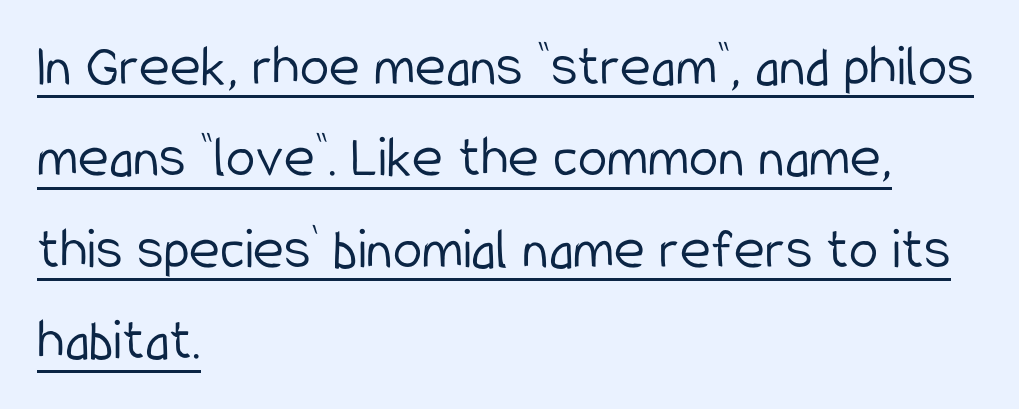
Q: Is the text bold? A: No.
Q: Is the text italic (slanted)? A: No, it is upright.
Q: Is the typeface a serif or a sans-serif typeface? A: Sans-serif.
Q: Is the text underlined? A: Yes.
Q: How is the paragraph aligned? A: Left-aligned.
Q: Is the spacing between letters normal or unusually wide? A: Normal.
Q: Is the spacing between lines tight, normal or loose? A: Normal.
Q: Width (condensed, normal, or wide)? A: Condensed.
Q: Stroke contrast? A: Low.
Q: x-height? A: Medium.
Q: Monospaced? A: No.
